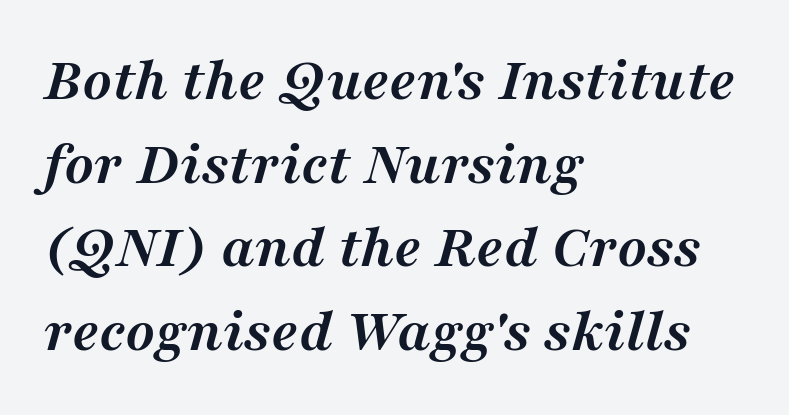
{"serif": "yes", "italic": "yes", "lean": "right", "slant_degrees": 16, "bold": "yes", "weight": "semibold", "width": "normal", "stroke_contrast": "medium", "x_height": "medium", "monospaced": "no", "underline": "no", "align": "left", "line_spacing": "normal", "line_spacing_ratio": 1.35, "letter_spacing": "normal", "letter_spacing_em": 0.0, "glyph_px": 62}
